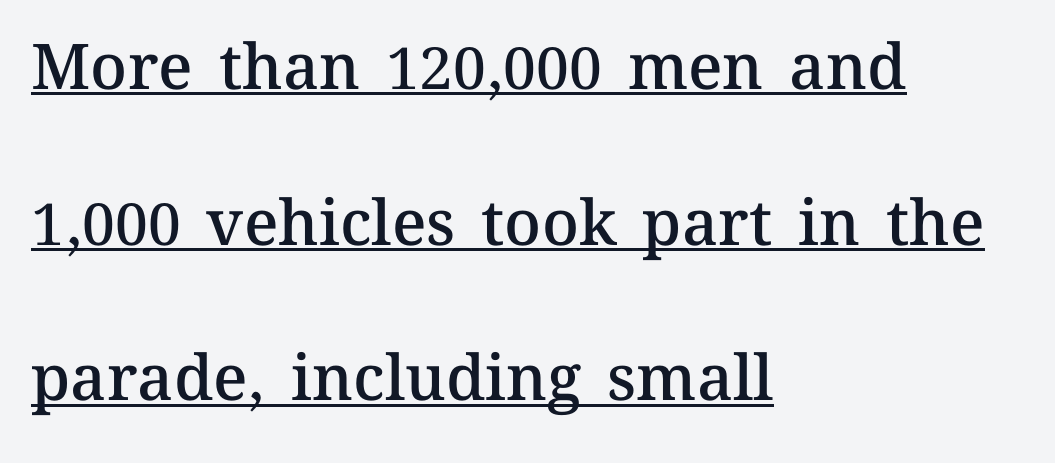
When letters stand straight like this, we call the style roman or upright. Honestly, the letter spacing is just normal — you wouldn't notice it. Notice how the passage keeps a crisp vertical edge on the left only. Honestly, the rows look like they've been pulled way apart.
